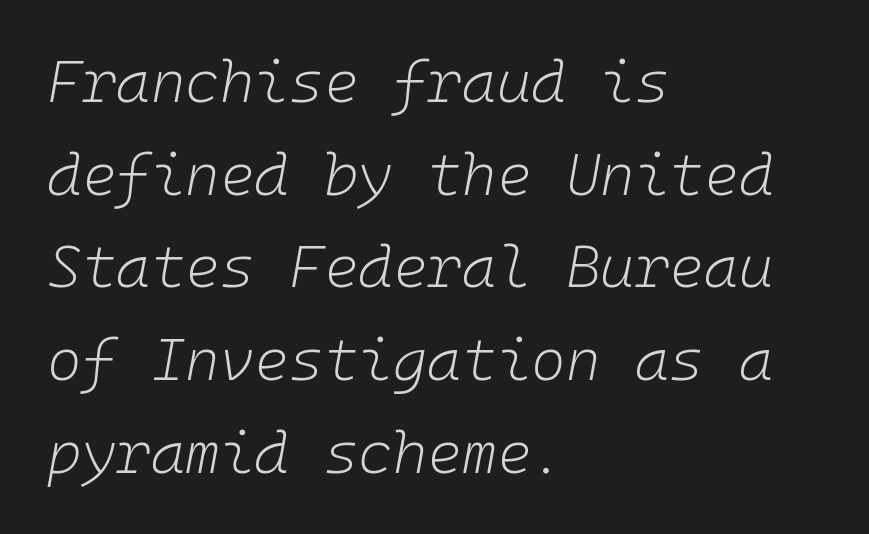
The image shows 59 px light type, italic (leaning right), monospaced; set left-aligned, normal line spacing (1.57x), normal letter spacing, not underlined; low stroke contrast and a medium x-height.
